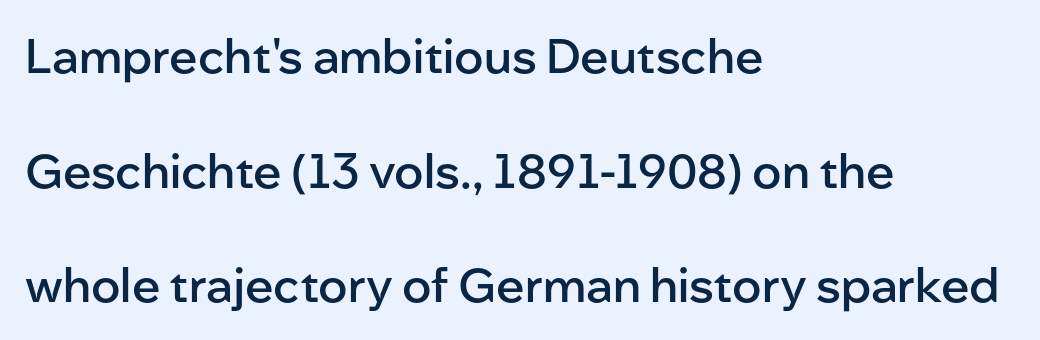
Proportional: the letters do not fall into vertical columns. The font's upright variant was chosen for this text. Check under the words: just untouched page. The strokes are fattened partway — semibold, not bold. Observe the ordinary spacing: letters are neighbours, not strangers.
